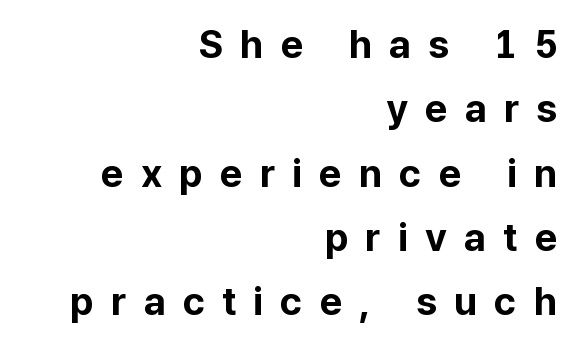
Q: Is the text bold? A: Yes.
Q: Is the text italic (slanted)? A: No, it is upright.
Q: Is the typeface a serif or a sans-serif typeface? A: Sans-serif.
Q: Is the text underlined? A: No.
Q: How is the paragraph aligned? A: Right-aligned.
Q: Is the spacing between letters normal or unusually wide? A: Unusually wide.
Q: Is the spacing between lines tight, normal or loose? A: Normal.
Q: Width (condensed, normal, or wide)? A: Normal.
Q: Stroke contrast? A: Low.
Q: x-height? A: Medium.
Q: Monospaced? A: No.
